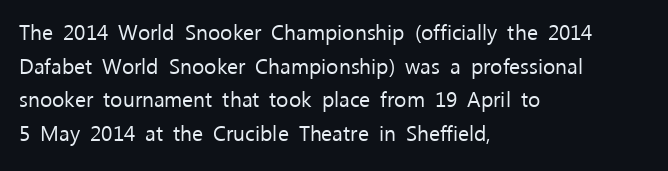
The font's upright variant was chosen for this text. Does the leading feel generous? No, just average. Letters rest on an invisible, unmarked baseline. Heft: none added — not bold. Typeset ragged right — the left edge is the straight one.
